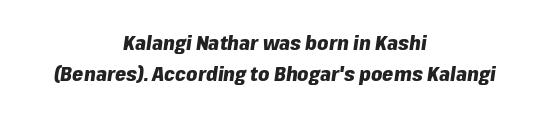
The image shows 20 px bold type, italic (leaning right); set centered, normal line spacing (1.57x), normal letter spacing, not underlined.
